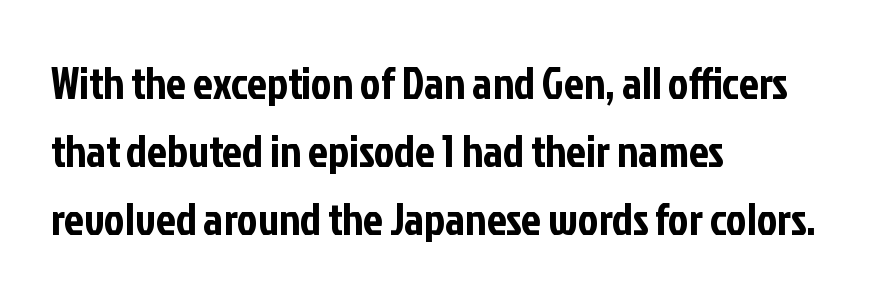
The image shows 44 px condensed sans-serif type, upright; set left-aligned, normal line spacing (1.55x), normal letter spacing, not underlined; low stroke contrast and a medium x-height.
